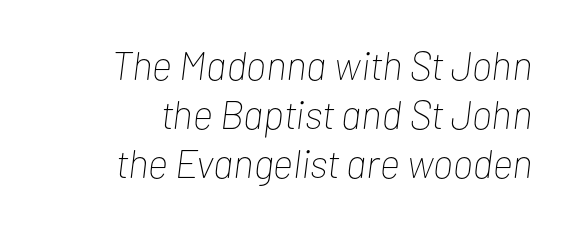
Q: Is the text bold? A: No.
Q: Is the text italic (slanted)? A: Yes, it leans right by about 7 degrees.
Q: Is the text underlined? A: No.
Q: How is the paragraph aligned? A: Right-aligned.
Q: Is the spacing between letters normal or unusually wide? A: Normal.
Q: Width (condensed, normal, or wide)? A: Condensed.
Q: Stroke contrast? A: Low.
Q: x-height? A: Medium.
Q: Monospaced? A: No.
